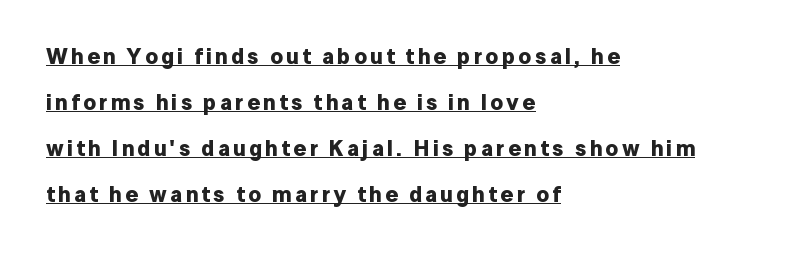
A continuous stroke trails under the words, as in a hyperlink. Leading is clearly above the norm, producing a sparse column. The axis of the letterforms is exactly vertical. As a designer I'd log this as weight 700, bold. Where is the straight margin? On the left.
